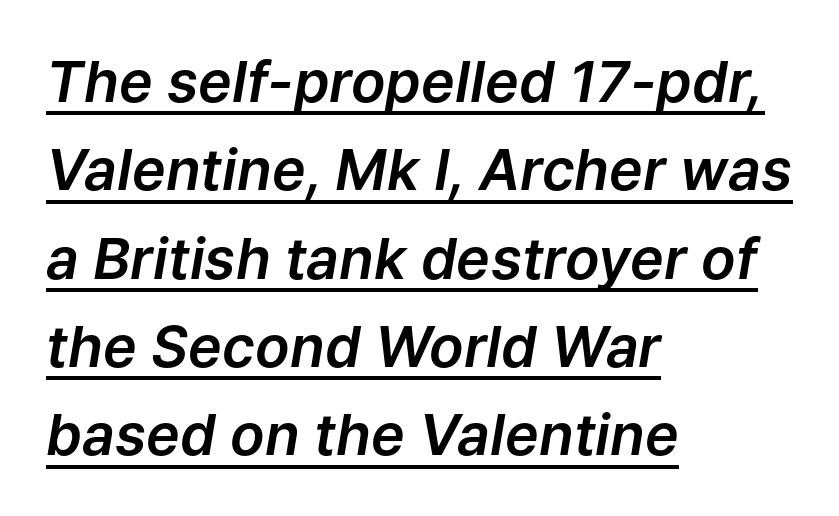
The image shows 57 px text type, italic (leaning right); set left-aligned, normal line spacing (1.55x), normal letter spacing, underlined; low stroke contrast and a medium x-height.
